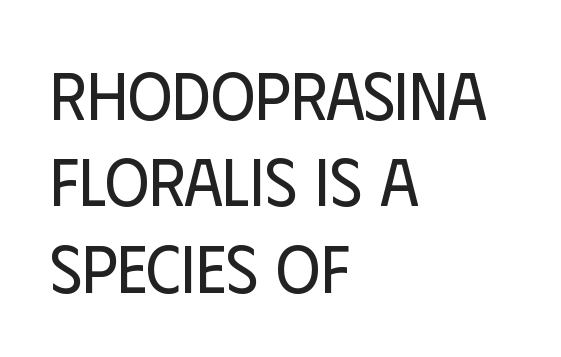
The lines sit at an ordinary, default distance from one another. The rendering anchors every line to the left-hand side. Is the stroke heavy? The answer is a plain regular-or-lighter. The gaps between neighbouring characters are ordinary and unremarkable.
